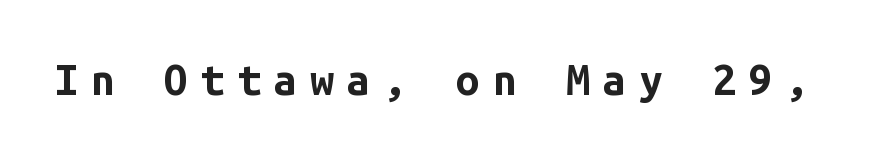
The image shows 43 px bold sans-serif type, upright, monospaced; set unusually wide letter spacing (+0.29 em), not underlined; low stroke contrast and a medium x-height.
